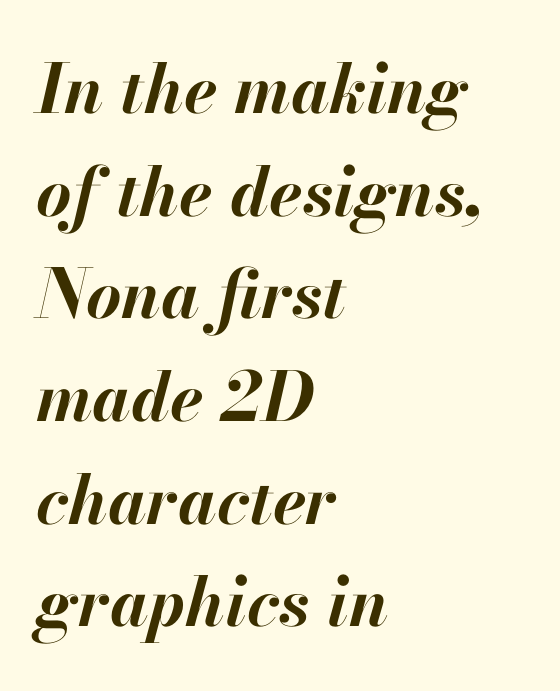
{"italic": "yes", "lean": "right", "slant_degrees": 13, "bold": "yes", "weight": "bold", "width": "normal", "stroke_contrast": "high", "x_height": "small", "monospaced": "no", "underline": "no", "align": "left", "line_spacing": "normal", "line_spacing_ratio": 1.51, "letter_spacing": "normal", "letter_spacing_em": 0.0, "glyph_px": 68}
